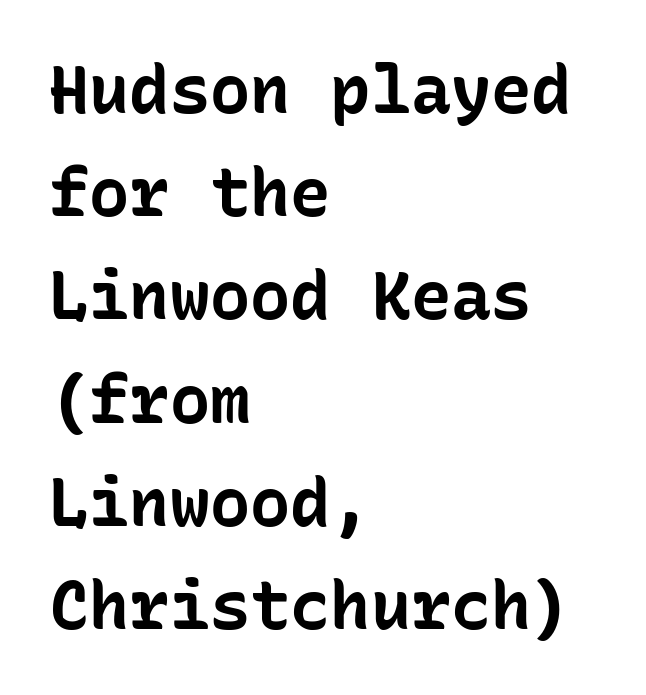
This sample keeps an unexceptional amount of space between lines. Here the designer chose a console-style face with uniform glyph widths. A classic flush-left, rag-right setting is used for this passage. Serifs: no, the terminals of the letterforms are clean.
